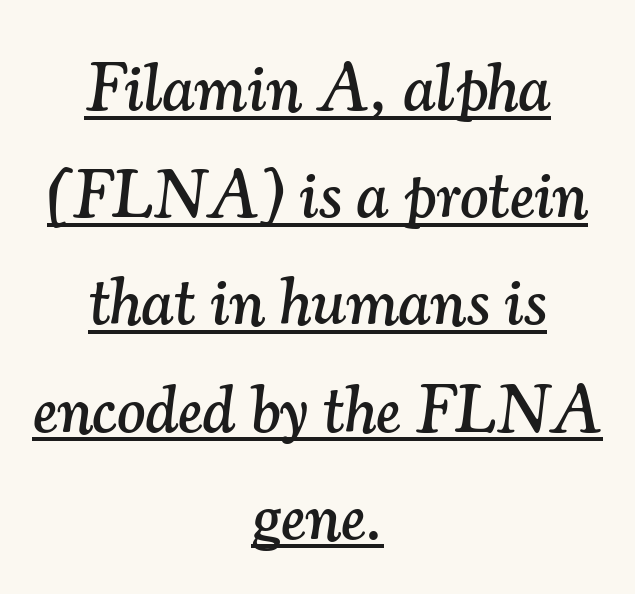
{"serif": "yes", "italic": "yes", "lean": "right", "slant_degrees": 7, "width": "normal", "stroke_contrast": "medium", "x_height": "small", "monospaced": "no", "underline": "yes", "align": "center", "line_spacing": "normal", "line_spacing_ratio": 1.6, "letter_spacing": "normal", "letter_spacing_em": 0.0, "glyph_px": 67}
